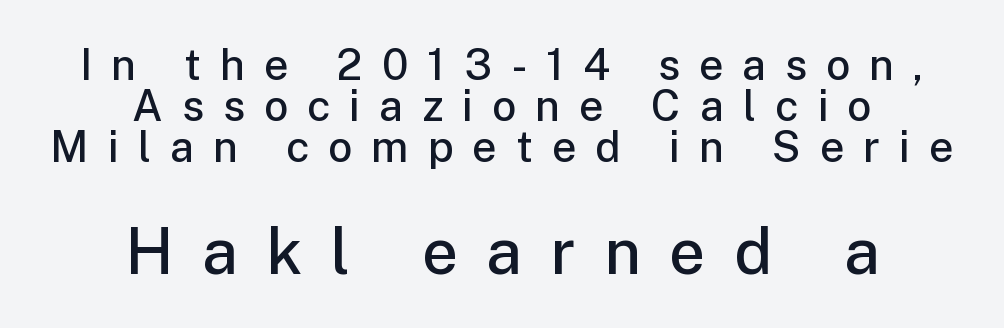
Q: Is the text bold? A: Semi-bold.
Q: Is the text italic (slanted)? A: No, it is upright.
Q: Is the typeface a serif or a sans-serif typeface? A: Sans-serif.
Q: Is the text underlined? A: No.
Q: How is the paragraph aligned? A: Centered.
Q: Is the spacing between letters normal or unusually wide? A: Unusually wide.
Q: Is the spacing between lines tight, normal or loose? A: Tight.
Q: Which block of text is set in a larger size, the first (top) or the second (bottom)? A: The second (bottom) one.
Q: Width (condensed, normal, or wide)? A: Normal.
Q: Stroke contrast? A: Low.
Q: x-height? A: Medium.
Q: Monospaced? A: No.
